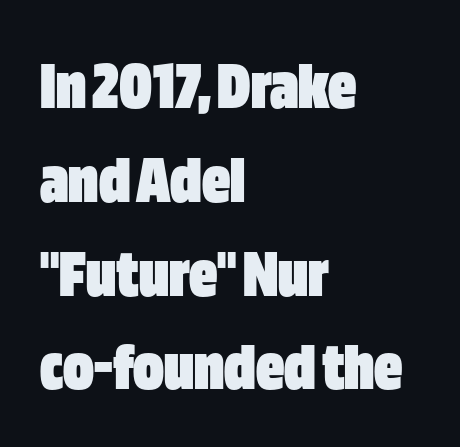
The image shows 70 px heavy, condensed sans-serif type, upright; set left-aligned, normal line spacing (1.34x), normal letter spacing, not underlined; low stroke contrast and a large x-height.
